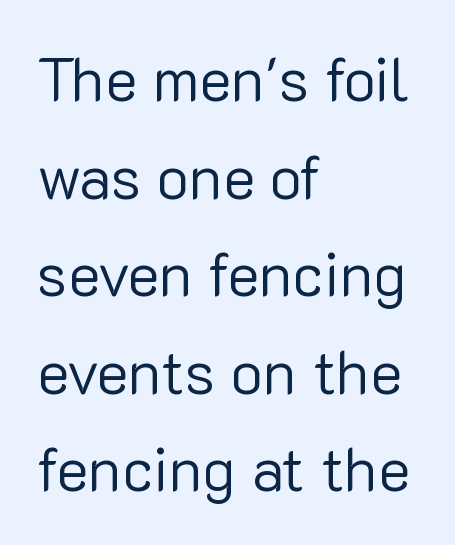
{"serif": "no", "italic": "no", "bold": "no", "weight": "regular", "width": "normal", "stroke_contrast": "low", "x_height": "medium", "monospaced": "no", "underline": "no", "align": "left", "line_spacing": "normal", "line_spacing_ratio": 1.6, "letter_spacing": "normal", "letter_spacing_em": 0.0, "glyph_px": 61}
